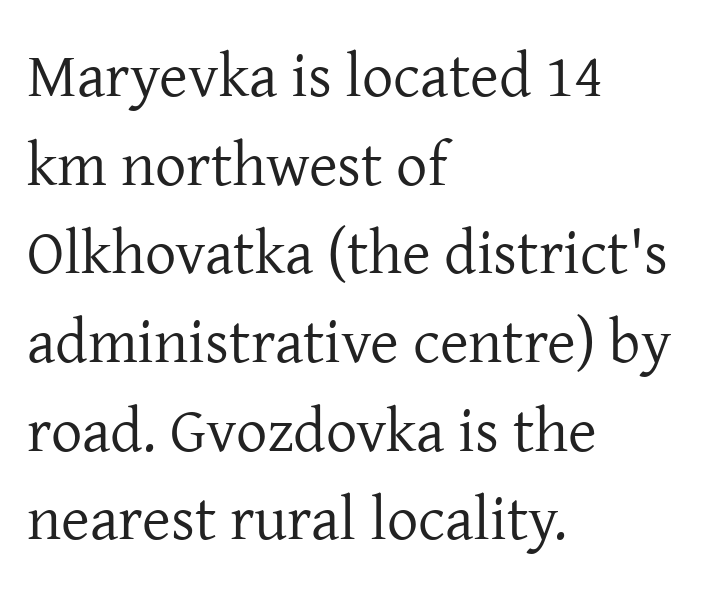
{"serif": "yes", "italic": "no", "bold": "no", "weight": "regular", "width": "normal", "stroke_contrast": "low", "x_height": "medium", "monospaced": "no", "underline": "no", "align": "left", "line_spacing": "normal", "line_spacing_ratio": 1.43, "letter_spacing": "normal", "letter_spacing_em": 0.0, "glyph_px": 62}
